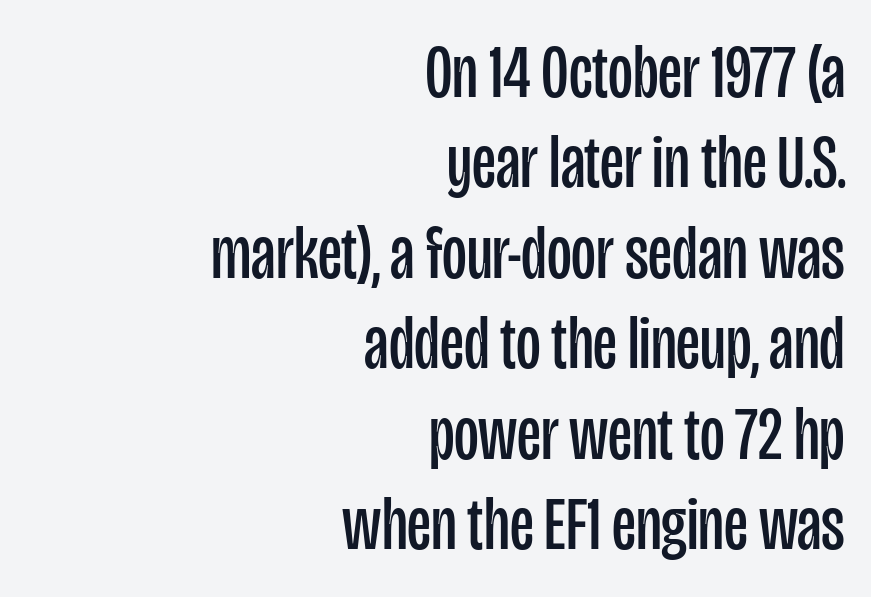
Q: Is the text bold? A: No.
Q: Is the text italic (slanted)? A: No, it is upright.
Q: Is the typeface a serif or a sans-serif typeface? A: Sans-serif.
Q: Is the text underlined? A: No.
Q: How is the paragraph aligned? A: Right-aligned.
Q: Is the spacing between letters normal or unusually wide? A: Normal.
Q: Width (condensed, normal, or wide)? A: Condensed.
Q: Stroke contrast? A: Low.
Q: x-height? A: Large.
Q: Monospaced? A: No.
